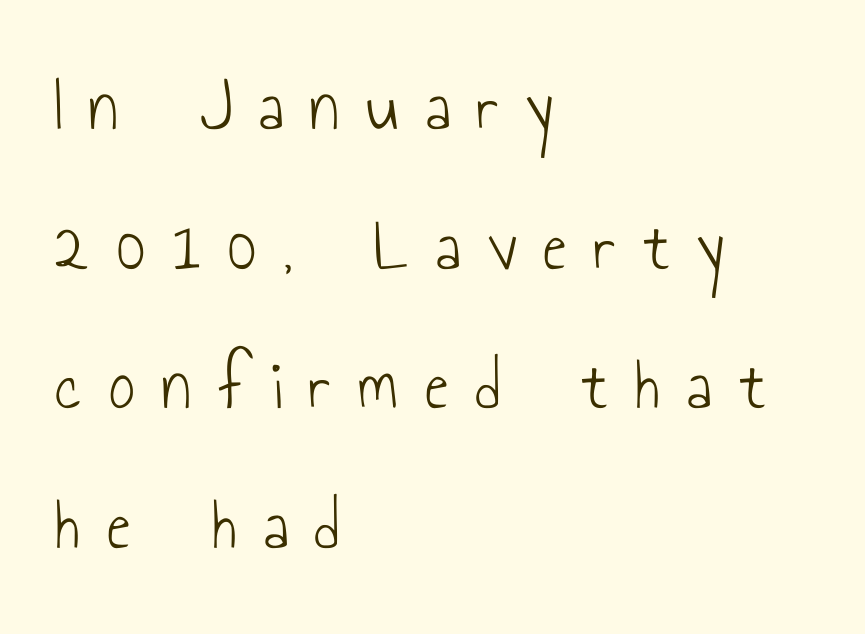
The image shows 72 px light, condensed sans-serif type, upright; set left-aligned, loose line spacing (1.94x), unusually wide letter spacing (+0.38 em), not underlined; low stroke contrast and a small x-height.
